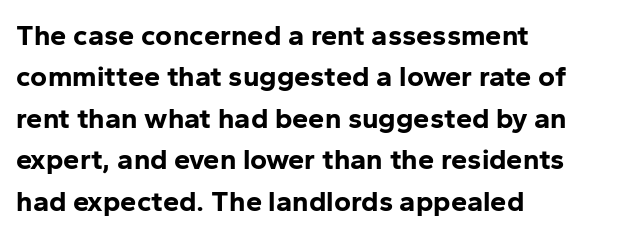
Q: Is the text bold? A: Yes.
Q: Is the text italic (slanted)? A: No, it is upright.
Q: Is the typeface a serif or a sans-serif typeface? A: Sans-serif.
Q: Is the text underlined? A: No.
Q: How is the paragraph aligned? A: Left-aligned.
Q: Is the spacing between letters normal or unusually wide? A: Normal.
Q: Is the spacing between lines tight, normal or loose? A: Normal.
Q: Width (condensed, normal, or wide)? A: Normal.
Q: Stroke contrast? A: Low.
Q: x-height? A: Medium.
Q: Monospaced? A: No.
